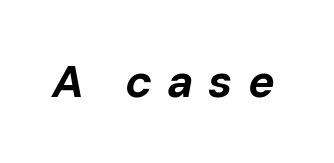
The image shows 45 px bold type, italic (leaning right); set unusually wide letter spacing (+0.33 em), not underlined; low stroke contrast and a medium x-height.
